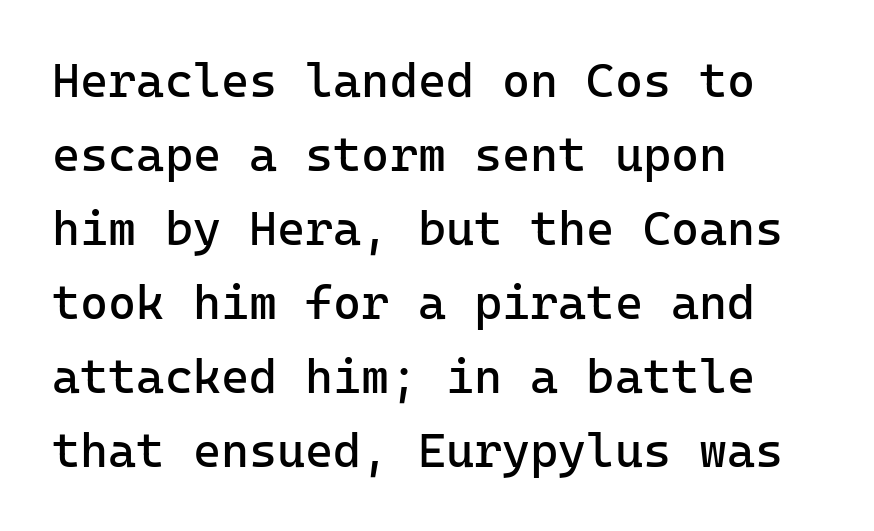
The image shows 48 px regular-weight sans-serif type, upright, monospaced; set left-aligned, normal line spacing (1.54x), normal letter spacing, not underlined; low stroke contrast and a medium x-height.
